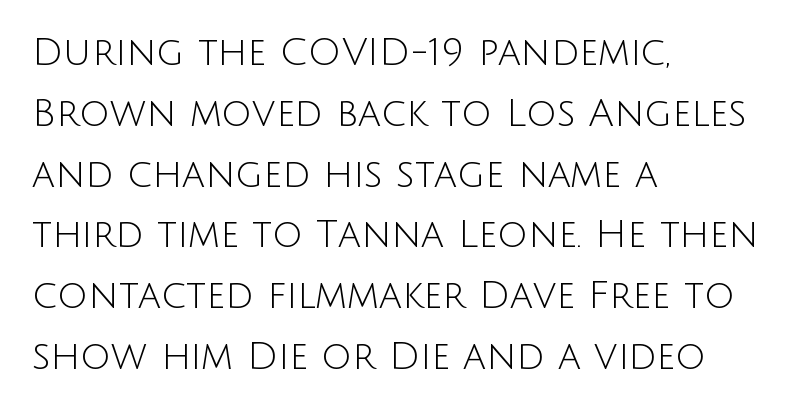
Q: Is the text bold? A: No.
Q: Is the text italic (slanted)? A: No, it is upright.
Q: Is the typeface a serif or a sans-serif typeface? A: Sans-serif.
Q: Is the text underlined? A: No.
Q: How is the paragraph aligned? A: Left-aligned.
Q: Is the spacing between letters normal or unusually wide? A: Normal.
Q: Is the spacing between lines tight, normal or loose? A: Normal.
Q: Width (condensed, normal, or wide)? A: Normal.
Q: Stroke contrast? A: Low.
Q: x-height? A: Large.
Q: Monospaced? A: No.
